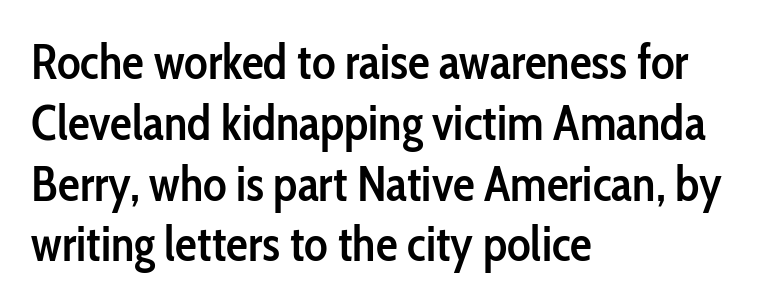
I'd call this a sans setting — the letters go barefoot. The glyphs are unaccompanied by any horizontal stroke below them. Casual observation: everything's shoved over to the left. Character widths vary here, with narrow letters taking less room than wide ones. Characters remain perfectly vertical along every line. The passage shown is semibold, sitting just below true bold.
